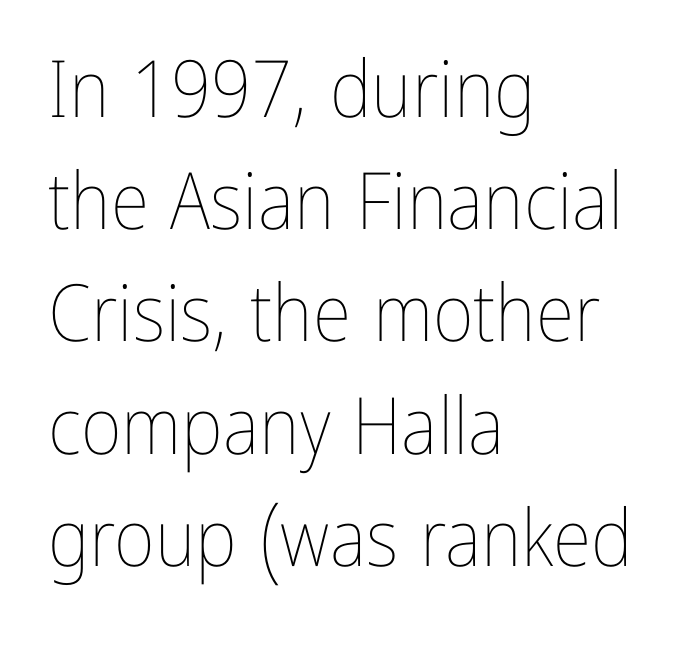
The weight tops out at a normal text grade. Honestly, there is no underline to notice here at all. Notice how descenders clear the ascenders below comfortably — that's standard leading. No italicization has been applied; the sample stays upright. Looks like regular typesetting: each glyph gets only the width it needs. Letter spacing: default.
